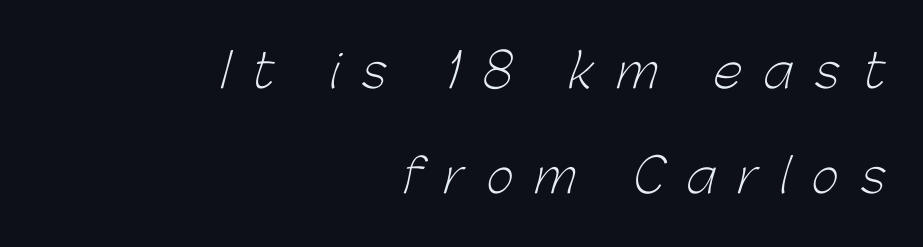
{"serif": "no", "bold": "no", "weight": "light", "width": "normal", "stroke_contrast": "low", "x_height": "medium", "monospaced": "no", "underline": "no", "align": "right", "line_spacing": "loose", "line_spacing_ratio": 2.24, "letter_spacing": "wide", "letter_spacing_em": 0.47, "glyph_px": 47}
